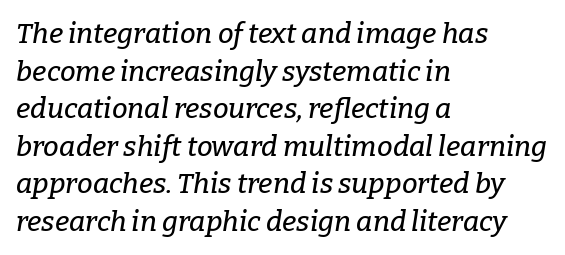
The image shows 28 px serif type, italic (leaning right); set left-aligned, normal line spacing (1.34x), normal letter spacing, not underlined; low stroke contrast and a medium x-height.
